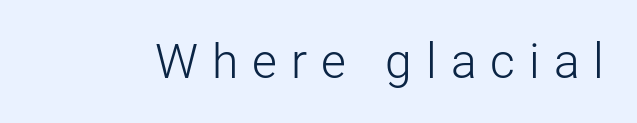
The type is letterspaced generously, with wide tracking. Italic? Not at all — the glyphs are vertical. Regarding serifs, this sample does without them. Do the characters align in a grid? No, the font is proportional.
